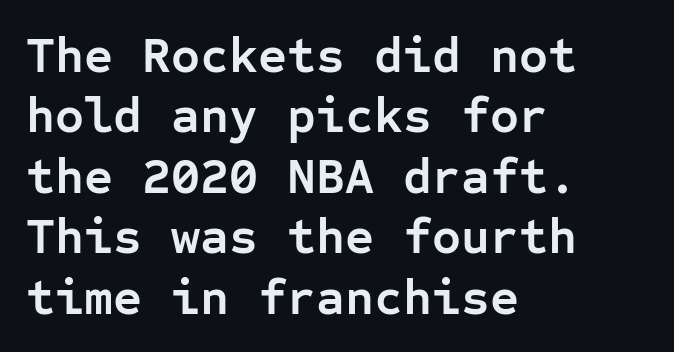
{"serif": "no", "italic": "no", "bold": "yes", "weight": "semibold", "width": "normal", "stroke_contrast": "low", "x_height": "medium", "monospaced": "yes", "underline": "no", "align": "left", "line_spacing_ratio": 1.21, "letter_spacing": "normal", "letter_spacing_em": 0.0, "glyph_px": 50}
